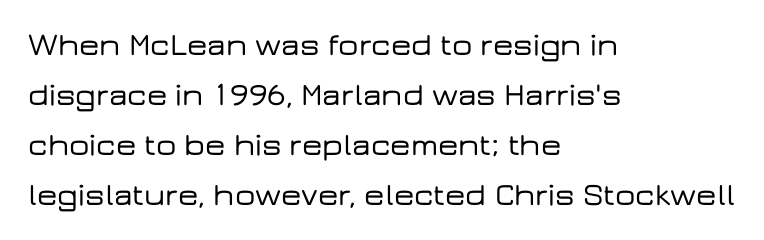
This is sans-serif lettering, the kind often seen on screens and signage. Check under the words: just untouched page. Alignment: flush left. Leading: standard. Caption: standard tracking, unaltered. Nope, not italic — everything's standing straight.
